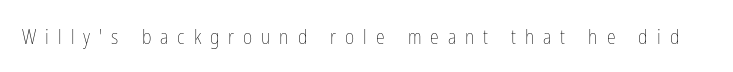
The image shows 20 px text type, upright; set unusually wide letter spacing (+0.45 em), not underlined.
